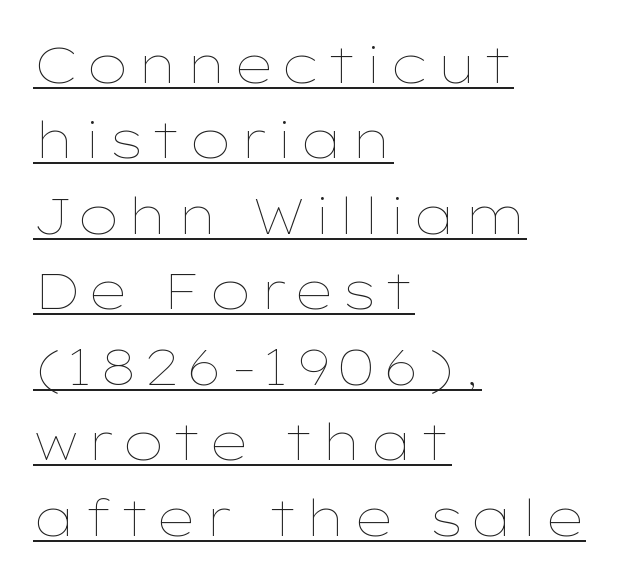
Q: Is the text bold? A: No.
Q: Is the text italic (slanted)? A: No, it is upright.
Q: Is the text underlined? A: Yes.
Q: How is the paragraph aligned? A: Left-aligned.
Q: Is the spacing between lines tight, normal or loose? A: Normal.
Q: Width (condensed, normal, or wide)? A: Wide.
Q: Stroke contrast? A: Low.
Q: x-height? A: Medium.
Q: Monospaced? A: No.
